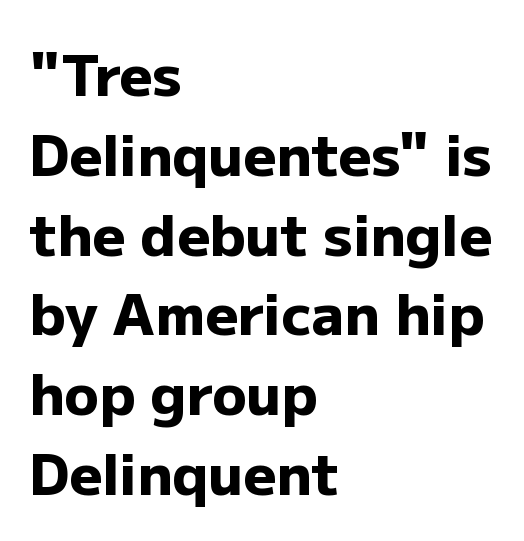
The image shows 57 px heavy sans-serif type, upright; set left-aligned, normal line spacing (1.4x), normal letter spacing, not underlined; low stroke contrast and a medium x-height.
